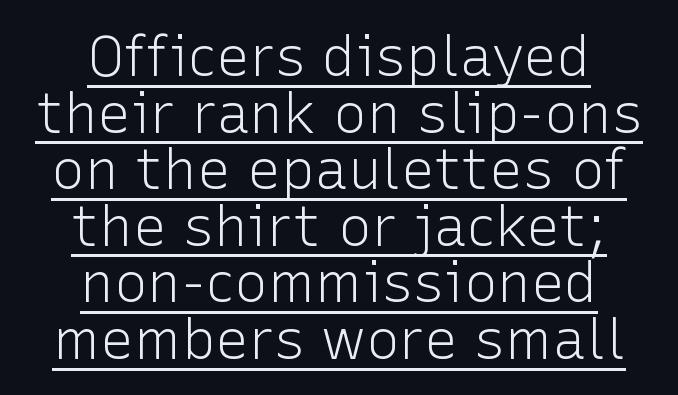
{"serif": "no", "italic": "no", "bold": "no", "weight": "light", "width": "normal", "stroke_contrast": "low", "x_height": "medium", "monospaced": "no", "underline": "yes", "align": "center", "line_spacing": "tight", "line_spacing_ratio": 1.01, "letter_spacing": "normal", "letter_spacing_em": 0.0, "glyph_px": 56}
